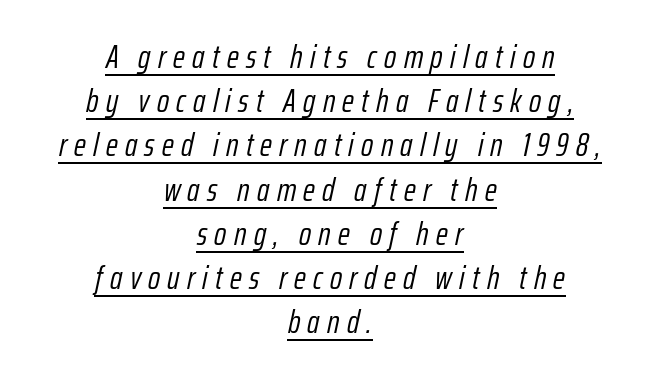
The image shows 33 px light, condensed type, italic (leaning right); set centered, normal line spacing (1.34x), unusually wide letter spacing (+0.22 em), underlined; low stroke contrast and a medium x-height.
